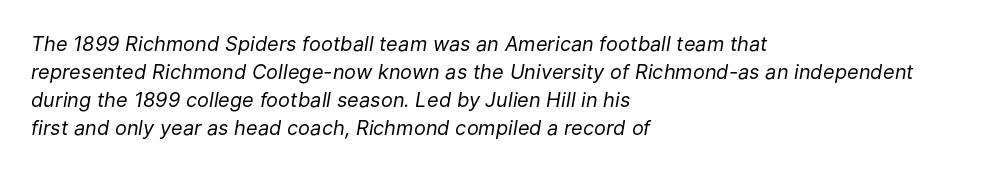
{"italic": "yes", "lean": "right", "slant_degrees": 9, "bold": "no", "underline": "no", "align": "left", "line_spacing": "normal", "line_spacing_ratio": 1.4, "letter_spacing": "normal", "letter_spacing_em": 0.0, "glyph_px": 20}
